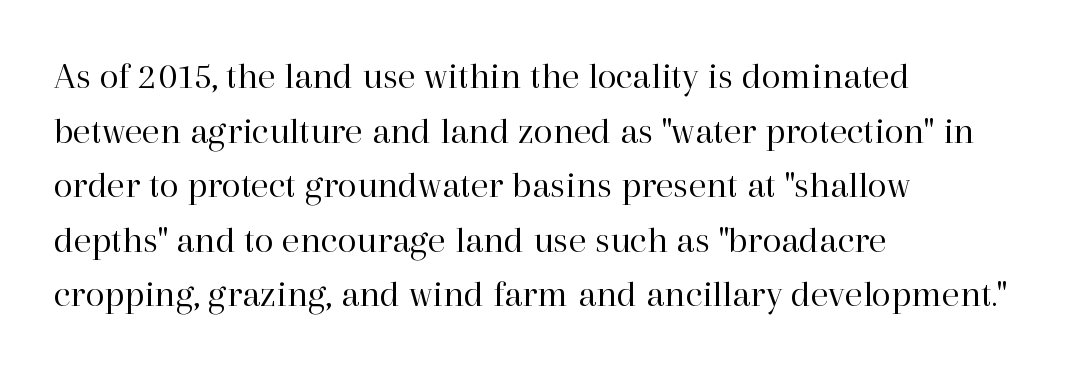
The image shows 39 px regular-weight serif type, upright; set left-aligned, normal line spacing (1.4x), normal letter spacing, not underlined; high stroke contrast and a medium x-height.
